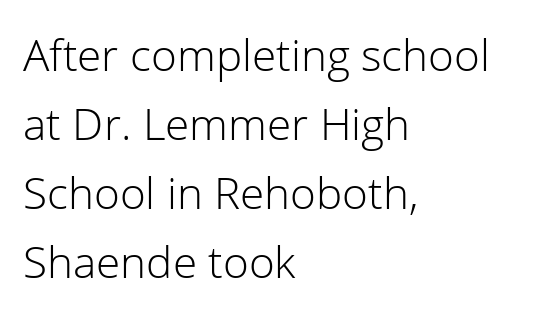
The horizontal fit of the characters is conventional and even. Nope, no serifs anywhere on these letters. On a weight scale, this lands at 450 or below. The glyphs are unaccompanied by any horizontal stroke below them.
